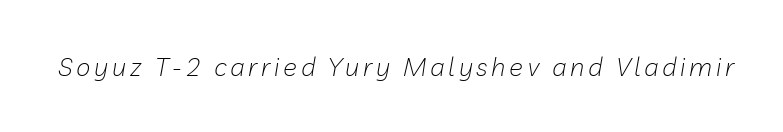
Q: Is the text bold? A: No.
Q: Is the text italic (slanted)? A: Yes, it leans right by about 10 degrees.
Q: Is the text underlined? A: No.
